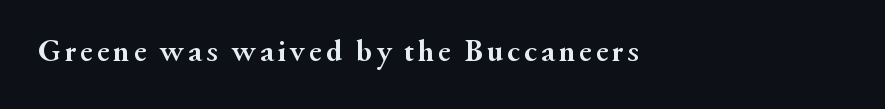
Heavy, bold letterforms. Decoration check: the copy has no underline. Unlike italic type, these characters show no tilt at all. Looks like regular typesetting: each glyph gets only the width it needs. Small tapered or slab feet sit at the stroke ends, so this counts as serif. The ragged edge is on the right, which tells us the setting is flush left.
